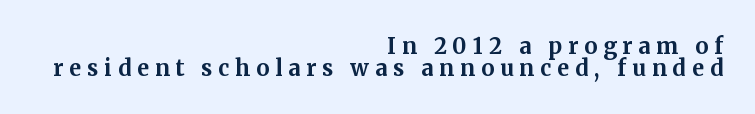
{"italic": "no", "bold": "yes", "underline": "no", "align": "right", "line_spacing": "tight", "line_spacing_ratio": 1.0, "letter_spacing": "wide", "letter_spacing_em": 0.27, "glyph_px": 22}
